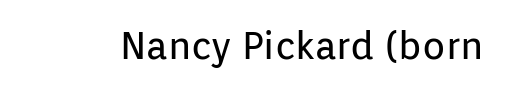
The image shows 38 px regular-weight sans-serif type, upright; set normal letter spacing, not underlined; low stroke contrast and a medium x-height.
